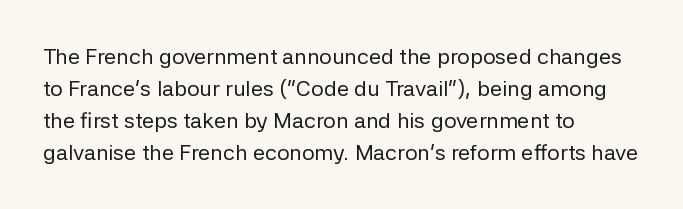
The image shows 22 px text type, upright; set left-aligned, normal line spacing (1.45x), normal letter spacing, not underlined.
